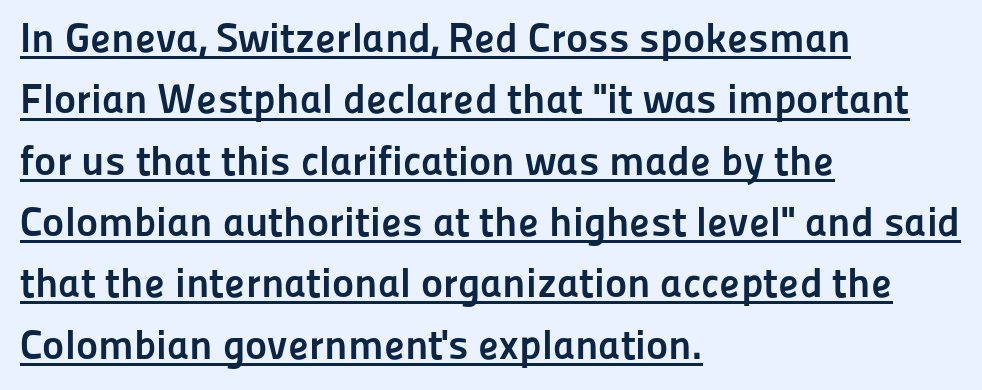
Q: Is the text bold? A: Yes.
Q: Is the text italic (slanted)? A: No, it is upright.
Q: Is the typeface a serif or a sans-serif typeface? A: Sans-serif.
Q: Is the text underlined? A: Yes.
Q: How is the paragraph aligned? A: Left-aligned.
Q: Is the spacing between letters normal or unusually wide? A: Normal.
Q: Is the spacing between lines tight, normal or loose? A: Normal.
Q: Width (condensed, normal, or wide)? A: Normal.
Q: Stroke contrast? A: Low.
Q: x-height? A: Medium.
Q: Monospaced? A: No.
